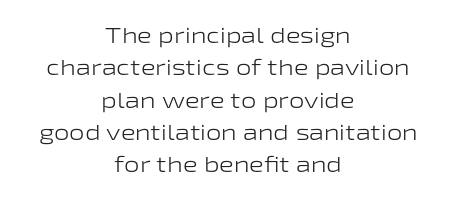
The image shows 22 px text type, upright; set centered, normal line spacing (1.47x), normal letter spacing, not underlined.
